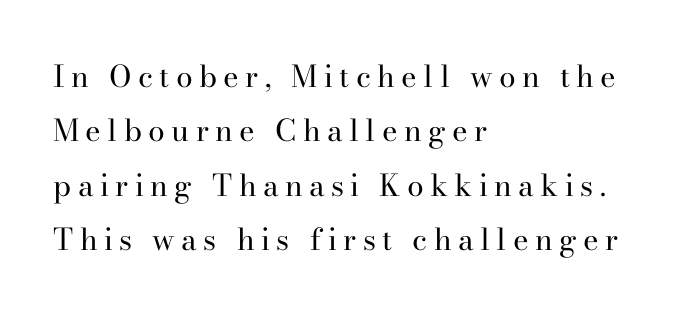
The tracking reads as deliberately expanded to a designer's eye. The type family on display is of the serif kind. Think of a printed novel: that variable character pitch is what you see here. Any mark beneath the type? The region is blank. All the whitespace from short lines collects on the right. Weight class: somewhere from thin through regular.
